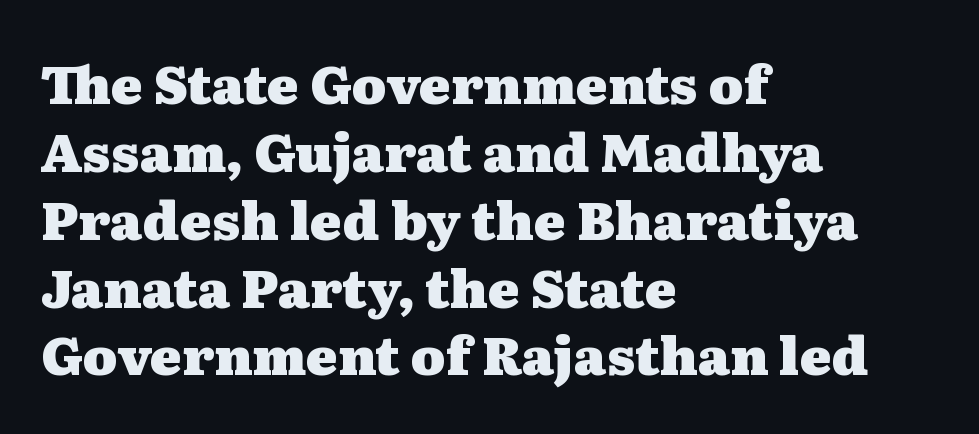
Q: Is the text bold? A: Yes.
Q: Is the text italic (slanted)? A: No, it is upright.
Q: Is the typeface a serif or a sans-serif typeface? A: Serif.
Q: Is the text underlined? A: No.
Q: How is the paragraph aligned? A: Left-aligned.
Q: Is the spacing between letters normal or unusually wide? A: Normal.
Q: Is the spacing between lines tight, normal or loose? A: Normal.
Q: Width (condensed, normal, or wide)? A: Wide.
Q: Stroke contrast? A: Medium.
Q: x-height? A: Medium.
Q: Monospaced? A: No.
